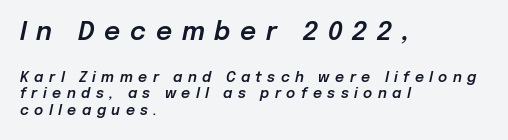
If you squint, the top block still reads clearly — it's the larger of the two. Glance below the letters and you will spot only blank space. Style check: oblique. Short note: letters widely spaced. If you drew a ruler down the left edge, every line would touch it.
